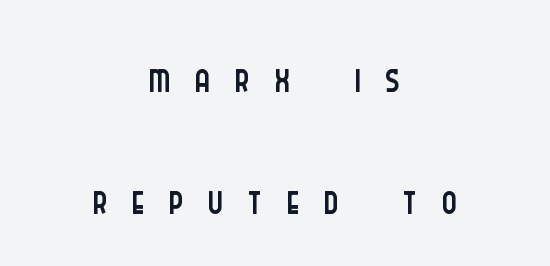
Q: Is the text bold? A: No.
Q: Is the text italic (slanted)? A: No, it is upright.
Q: Is the typeface a serif or a sans-serif typeface? A: Sans-serif.
Q: Is the text underlined? A: No.
Q: How is the paragraph aligned? A: Centered.
Q: Is the spacing between letters normal or unusually wide? A: Unusually wide.
Q: Is the spacing between lines tight, normal or loose? A: Loose.
Q: Width (condensed, normal, or wide)? A: Condensed.
Q: Stroke contrast? A: Low.
Q: x-height? A: Large.
Q: Monospaced? A: No.
